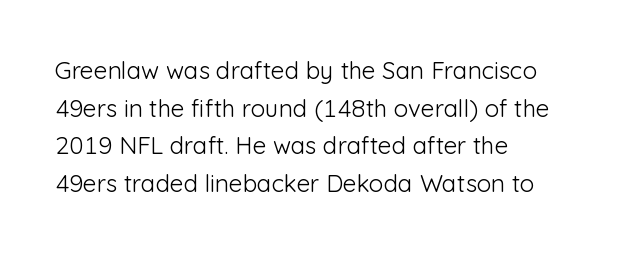
The image shows 24 px text type, upright; set left-aligned, normal line spacing (1.57x), normal letter spacing, not underlined.
